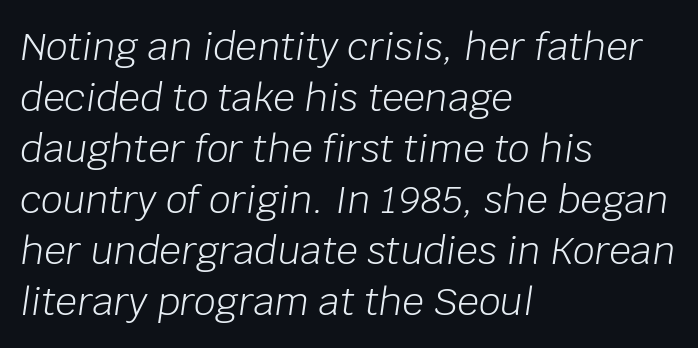
The passage shown is typed in a proportional face where columns would drift. The space directly below the letters is spotless. Compared with ordinary roman type, these characters are visibly tilted. The strokes carry an ordinary text weight at most.
